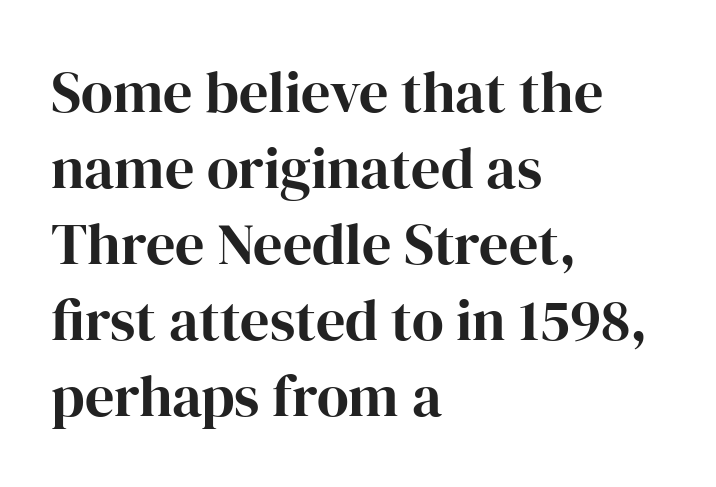
The image shows 58 px serif type, upright; set left-aligned, normal line spacing (1.31x), normal letter spacing, not underlined; high stroke contrast and a medium x-height.
